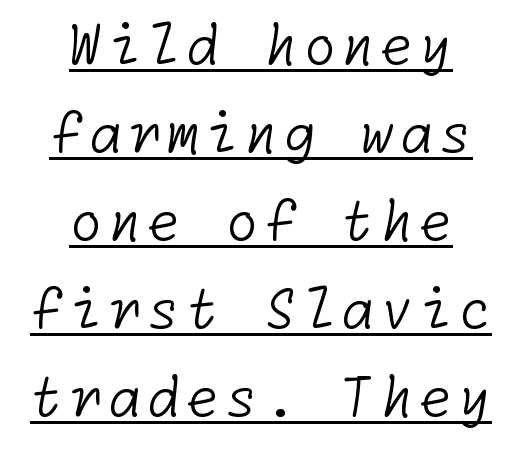
The image shows 54 px light sans-serif type; set centered, normal line spacing (1.63x), underlined; low stroke contrast and a medium x-height.
